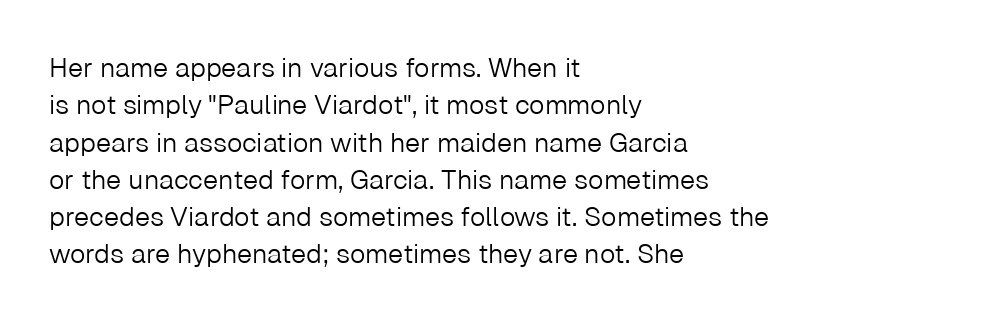
Q: Is the text bold? A: No.
Q: Is the text italic (slanted)? A: No, it is upright.
Q: Is the text underlined? A: No.
Q: How is the paragraph aligned? A: Left-aligned.
Q: Is the spacing between letters normal or unusually wide? A: Normal.
Q: Is the spacing between lines tight, normal or loose? A: Normal.
